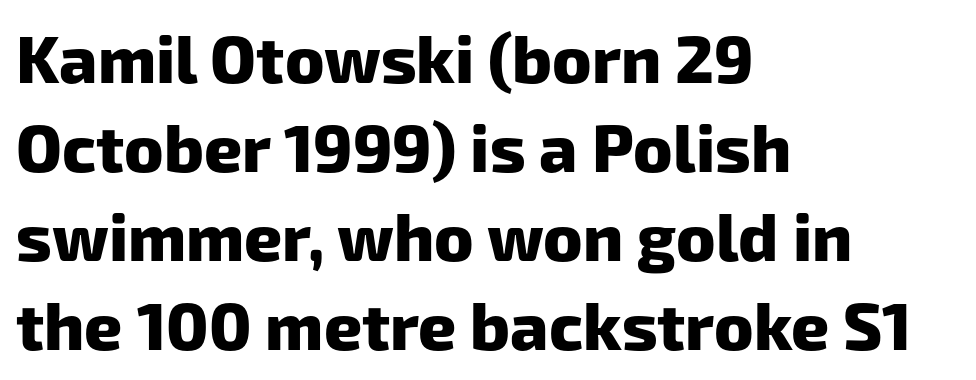
{"serif": "no", "bold": "yes", "weight": "heavy", "width": "normal", "stroke_contrast": "low", "x_height": "medium", "monospaced": "no", "underline": "no", "align": "left", "line_spacing": "normal", "line_spacing_ratio": 1.35, "letter_spacing": "normal", "letter_spacing_em": 0.0, "glyph_px": 66}
